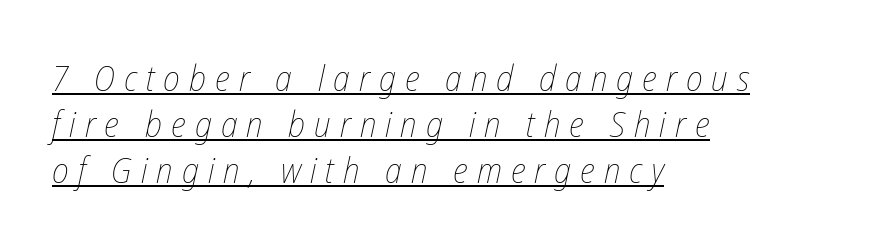
The image shows 36 px thin, condensed type, italic (leaning right); set left-aligned, normal line spacing (1.28x), unusually wide letter spacing (+0.25 em), underlined; low stroke contrast and a medium x-height.
